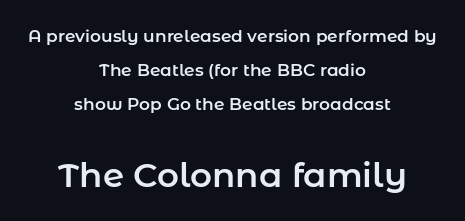
The image shows 34 px sans-serif type, upright; set centered, loose line spacing (1.99x), normal letter spacing, not underlined; the second (bottom) block is 2.0x larger; low stroke contrast and a medium x-height.
